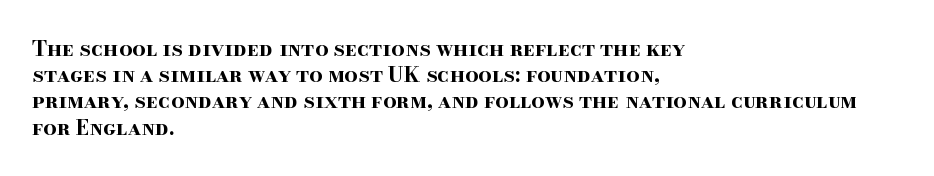
Q: Is the text bold? A: Yes.
Q: Is the text italic (slanted)? A: No, it is upright.
Q: Is the text underlined? A: No.
Q: How is the paragraph aligned? A: Left-aligned.
Q: Is the spacing between letters normal or unusually wide? A: Normal.
Q: Is the spacing between lines tight, normal or loose? A: Normal.
